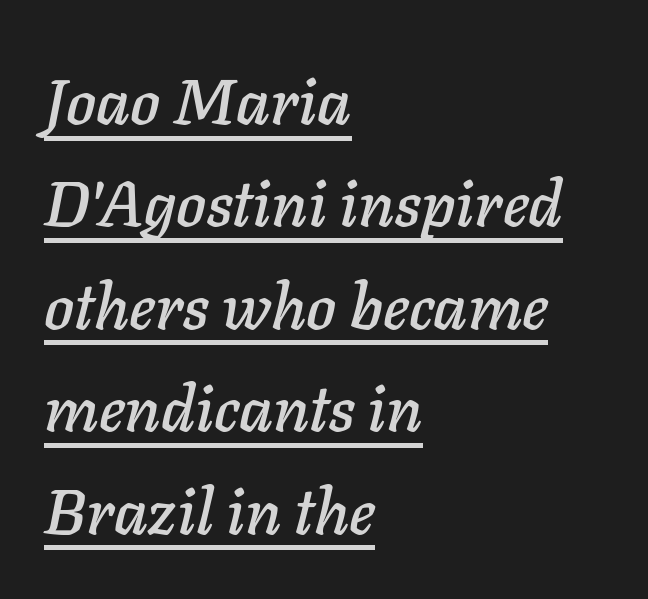
Compared with undecorated copy, this sample adds a rule below the words. You could call the tracking neutral — neither tight nor loose. Italic? Definitely — the glyphs are oblique. This rendering uses left alignment, leaving the right contour irregular.
